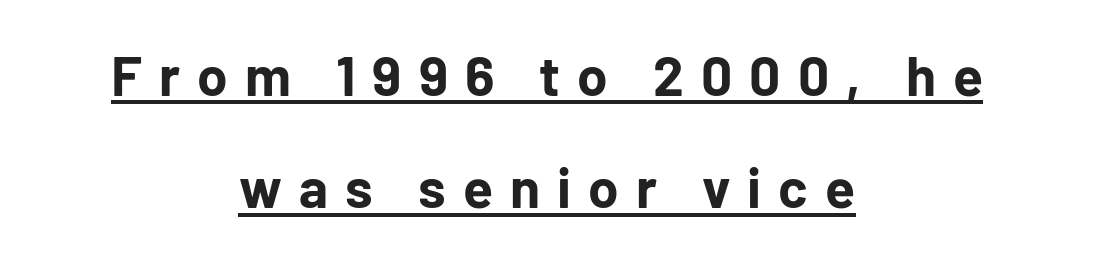
The image shows 55 px bold sans-serif type, upright; set centered, loose line spacing (2.04x), unusually wide letter spacing (+0.31 em), underlined; low stroke contrast and a medium x-height.
